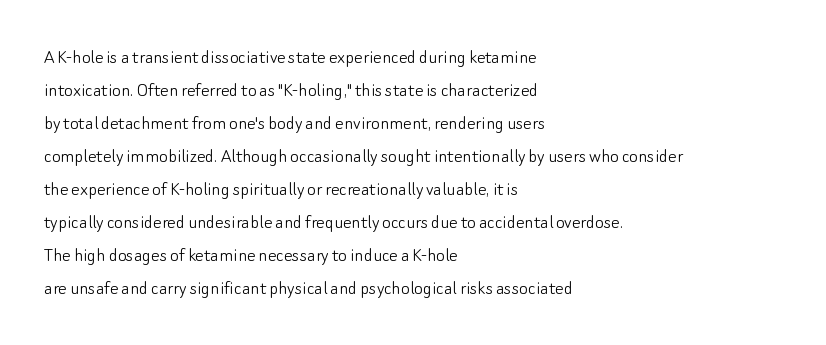
Q: Is the text bold? A: No.
Q: Is the text italic (slanted)? A: No, it is upright.
Q: Is the text underlined? A: No.
Q: How is the paragraph aligned? A: Left-aligned.
Q: Is the spacing between letters normal or unusually wide? A: Normal.
Q: Is the spacing between lines tight, normal or loose? A: Normal.
